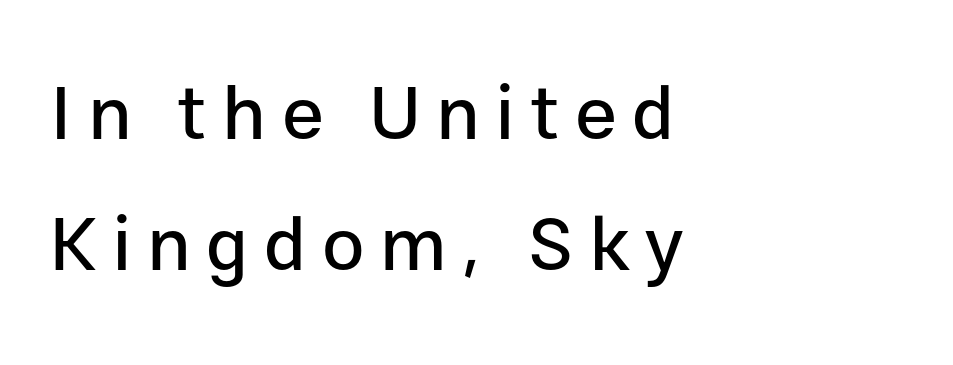
{"serif": "no", "italic": "no", "width": "normal", "stroke_contrast": "low", "x_height": "medium", "monospaced": "no", "underline": "no", "align": "left", "line_spacing_ratio": 1.73, "letter_spacing": "wide", "letter_spacing_em": 0.2, "glyph_px": 76}
